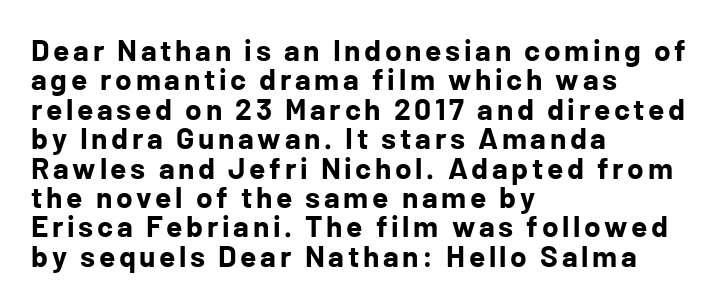
{"serif": "no", "italic": "no", "bold": "yes", "weight": "bold", "width": "normal", "stroke_contrast": "low", "x_height": "medium", "monospaced": "no", "underline": "no", "align": "left", "line_spacing": "tight", "line_spacing_ratio": 0.98, "glyph_px": 30}
